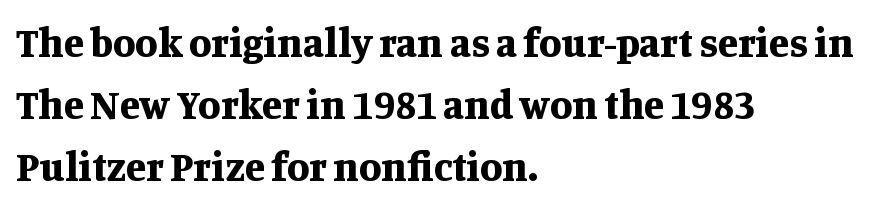
The image shows 41 px bold serif type, upright; set left-aligned, normal line spacing (1.51x), normal letter spacing, not underlined; medium stroke contrast and a large x-height.
